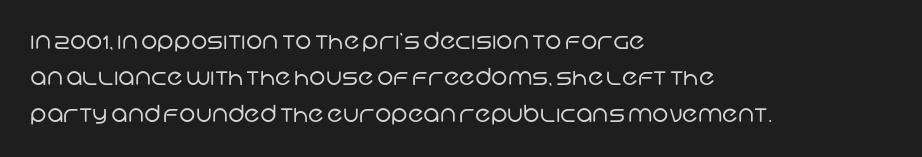
Does extra space separate the letters? No, they use regular spacing. This rendering features lettering with no underline. The font sits on the lighter half of the weight spectrum, regular included. Regular leading.
